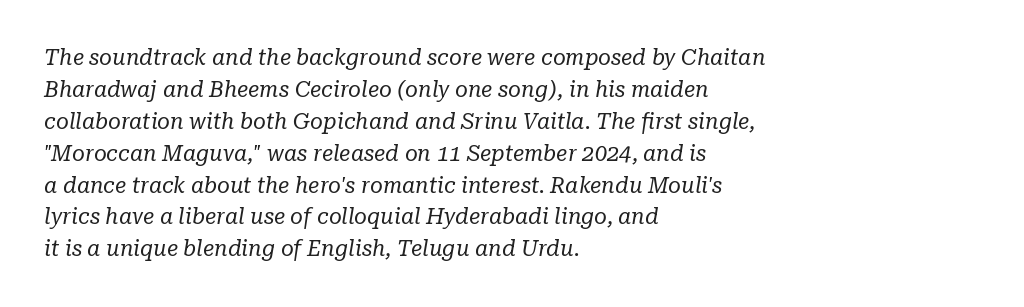
The image shows 22 px text type, italic (leaning right); set left-aligned, normal line spacing (1.45x), normal letter spacing, not underlined.
